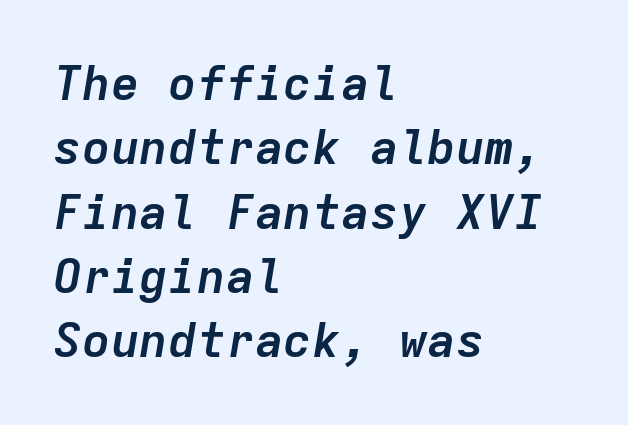
Q: Is the text bold? A: Yes.
Q: Is the text italic (slanted)? A: Yes, it leans right by about 9 degrees.
Q: Is the text underlined? A: No.
Q: How is the paragraph aligned? A: Left-aligned.
Q: Is the spacing between letters normal or unusually wide? A: Normal.
Q: Is the spacing between lines tight, normal or loose? A: Normal.
Q: Width (condensed, normal, or wide)? A: Normal.
Q: Stroke contrast? A: Low.
Q: x-height? A: Medium.
Q: Monospaced? A: Yes.
